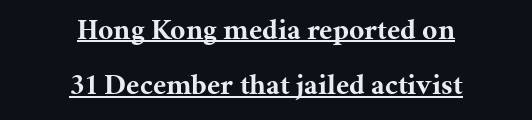
No italicization has been applied; the sample stays upright. Pretty heavy lettering here — definitely bold. Each new line begins a long way beneath the previous one. Do the characters align in a grid? No, the font is proportional.
